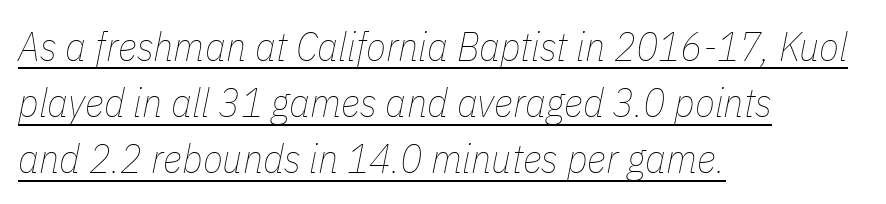
{"italic": "yes", "lean": "right", "slant_degrees": 11, "bold": "no", "weight": "thin", "width": "condensed", "stroke_contrast": "low", "x_height": "medium", "monospaced": "no", "underline": "yes", "align": "left", "line_spacing": "normal", "line_spacing_ratio": 1.37, "letter_spacing": "normal", "letter_spacing_em": 0.0, "glyph_px": 41}
